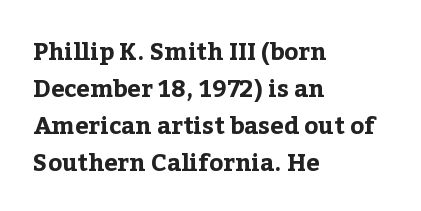
These lines sit exactly where default settings would place them. Descenders are the only things crossing below the line. As a designer I'd log this as weight 700, bold. Where is the straight margin? On the left. The axis of the letterforms is exactly vertical. No extra tracking has been applied to these lines.
